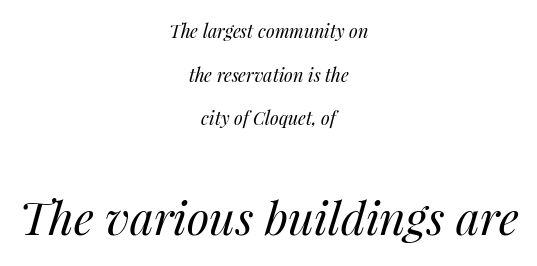
The image shows 46 px regular-weight type, italic (leaning right); set centered, loose line spacing (2.42x), normal letter spacing, not underlined; the second (bottom) block is 2.56x larger; medium stroke contrast and a medium x-height.
